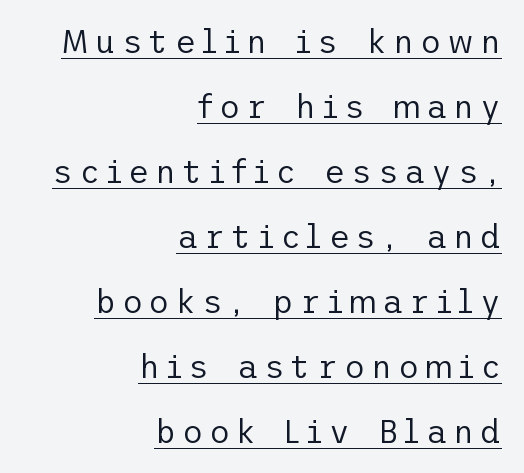
The rendered words wear a rule along their underside. The strokes are not fattened; the text isn't bold. Nope, not italic — everything's standing straight. The rendering anchors every line to the right-hand side.
